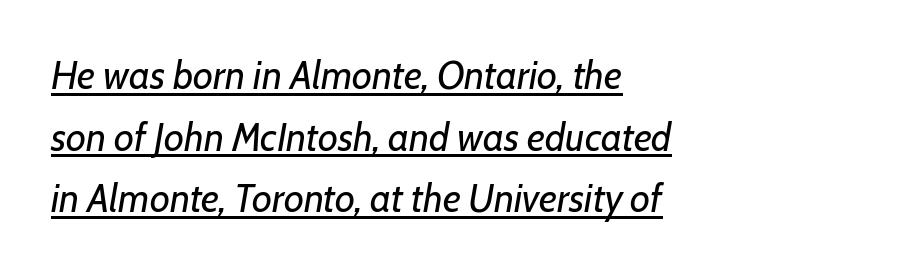
The lettering is marked with a stroke running underneath it. Posture: slanted. One-word summary of the alignment: left. Varying glyph widths throughout — classic text-font behaviour. If you measured baseline to baseline, you'd find a middling distance.
